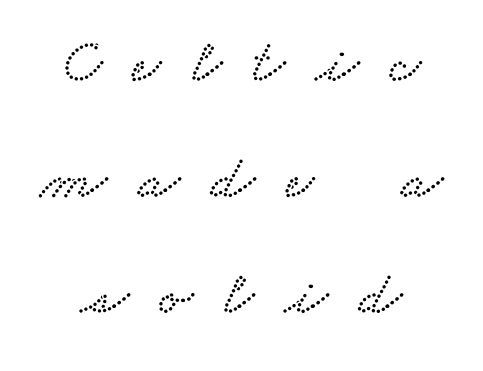
{"serif": "yes", "width": "wide", "stroke_contrast": "low", "x_height": "small", "monospaced": "no", "underline": "no", "align": "center", "line_spacing_ratio": 1.87, "letter_spacing": "wide", "letter_spacing_em": 0.5, "glyph_px": 62}
